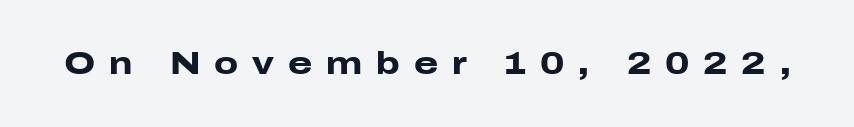
{"serif": "no", "italic": "no", "bold": "yes", "weight": "heavy", "width": "wide", "stroke_contrast": "low", "x_height": "medium", "monospaced": "no", "underline": "no", "letter_spacing": "wide", "letter_spacing_em": 0.45, "glyph_px": 31}
